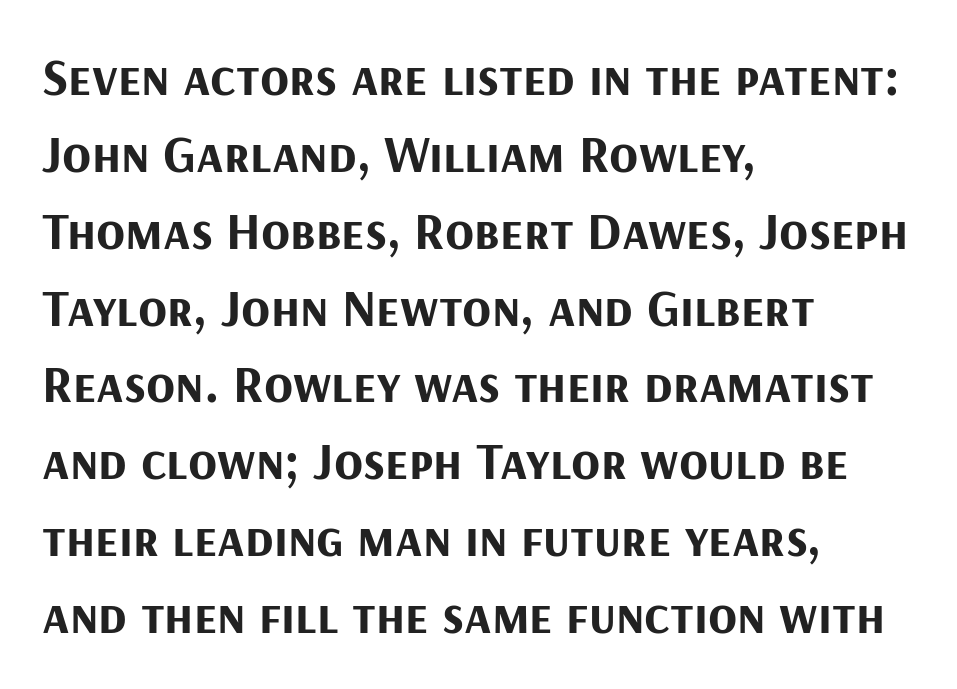
{"serif": "no", "italic": "no", "bold": "yes", "weight": "bold", "width": "normal", "stroke_contrast": "medium", "x_height": "medium", "monospaced": "no", "underline": "no", "align": "left", "line_spacing": "normal", "line_spacing_ratio": 1.45, "letter_spacing": "normal", "letter_spacing_em": 0.0, "glyph_px": 53}
